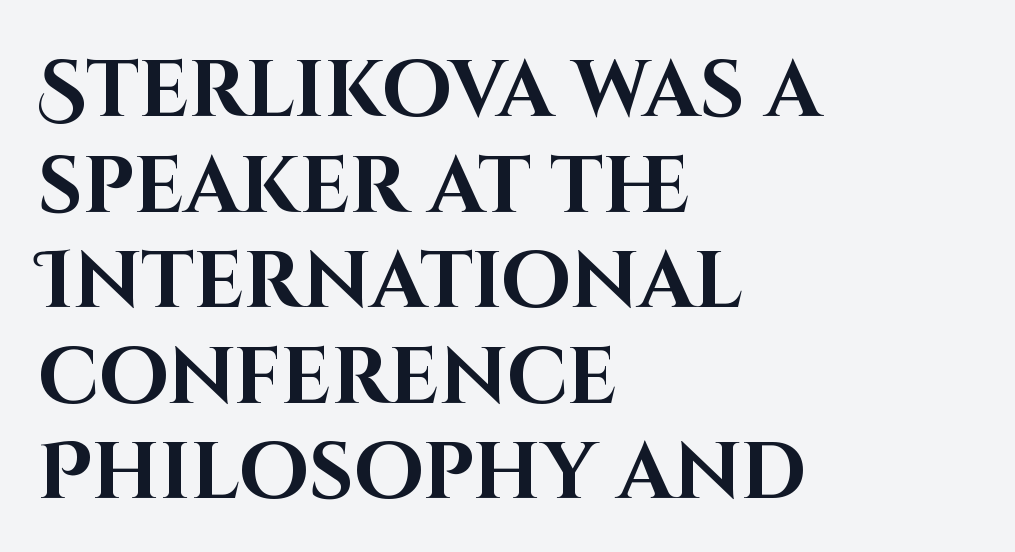
{"serif": "no", "italic": "no", "bold": "yes", "weight": "bold", "width": "normal", "stroke_contrast": "high", "x_height": "large", "monospaced": "no", "underline": "no", "align": "left", "line_spacing_ratio": 1.21, "letter_spacing": "normal", "letter_spacing_em": 0.0, "glyph_px": 79}
